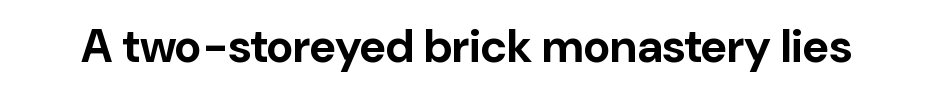
Q: Is the text bold? A: Yes.
Q: Is the text italic (slanted)? A: No, it is upright.
Q: Is the typeface a serif or a sans-serif typeface? A: Sans-serif.
Q: Is the text underlined? A: No.
Q: Is the spacing between letters normal or unusually wide? A: Normal.
Q: Width (condensed, normal, or wide)? A: Normal.
Q: Stroke contrast? A: Low.
Q: x-height? A: Medium.
Q: Monospaced? A: No.
